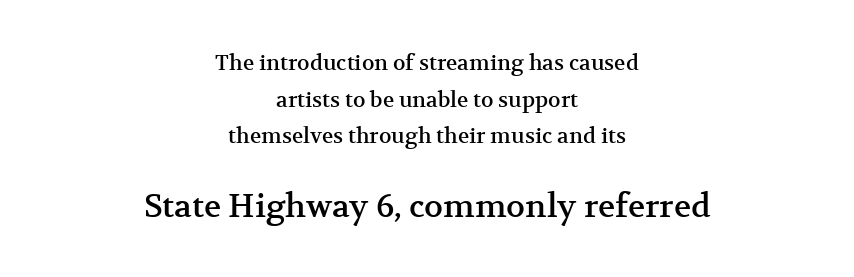
This rendering employs a face with finishing strokes, i.e., a serif. You get the small type first, then a jump to larger type. Nothing unusual about the tracking: characters are spaced as the font intends. Style check: upright. Caption: multi-line text, centered on the measure. Bare-footed words on every line.
